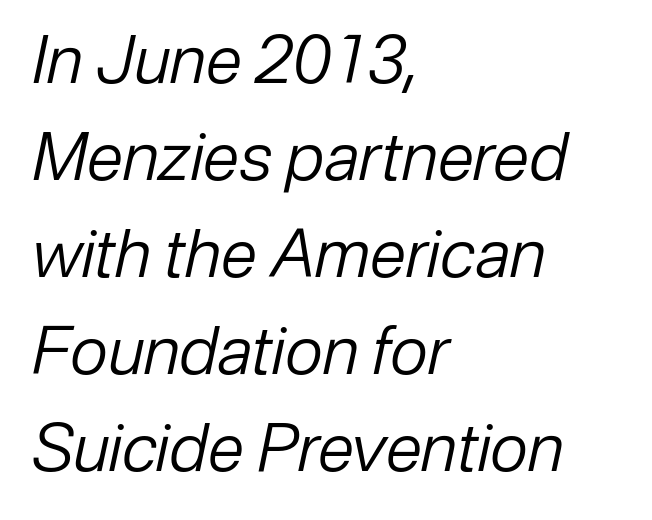
{"italic": "yes", "lean": "right", "slant_degrees": 12, "bold": "no", "weight": "regular", "width": "normal", "stroke_contrast": "low", "x_height": "medium", "monospaced": "no", "underline": "no", "align": "left", "line_spacing": "normal", "line_spacing_ratio": 1.47, "letter_spacing": "normal", "letter_spacing_em": 0.0, "glyph_px": 66}
